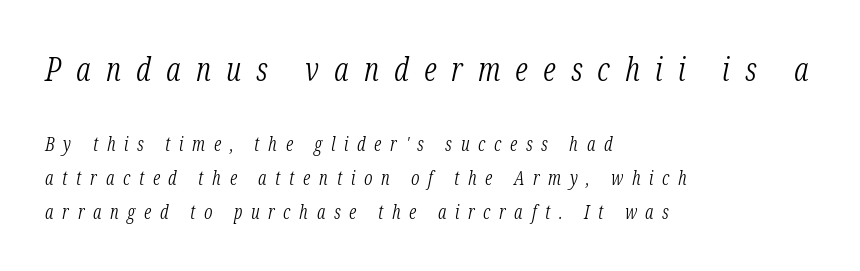
Q: Is the text bold? A: No.
Q: Is the text italic (slanted)? A: Yes, it leans right by about 12 degrees.
Q: Is the typeface a serif or a sans-serif typeface? A: Serif.
Q: Is the text underlined? A: No.
Q: How is the paragraph aligned? A: Left-aligned.
Q: Is the spacing between letters normal or unusually wide? A: Unusually wide.
Q: Which block of text is set in a larger size, the first (top) or the second (bottom)? A: The first (top) one.
Q: Width (condensed, normal, or wide)? A: Condensed.
Q: Stroke contrast? A: Low.
Q: x-height? A: Medium.
Q: Monospaced? A: No.
